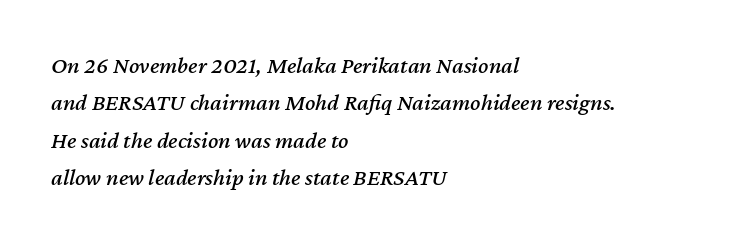
Designer's note — italics engaged. Does extra space separate the letters? No, they use regular spacing. Layout note: lines flush left. The rendering uses a moderate line-height, typical for paragraphs. Descenders are the only things crossing below the line.
